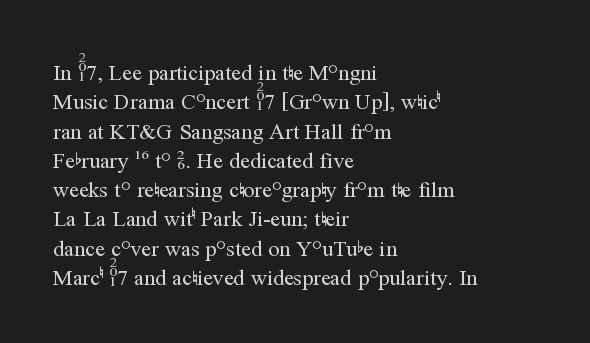
Q: Is the text bold? A: No.
Q: Is the text italic (slanted)? A: No, it is upright.
Q: Is the text underlined? A: No.
Q: How is the paragraph aligned? A: Left-aligned.
Q: Is the spacing between letters normal or unusually wide? A: Normal.
Q: Is the spacing between lines tight, normal or loose? A: Normal.
